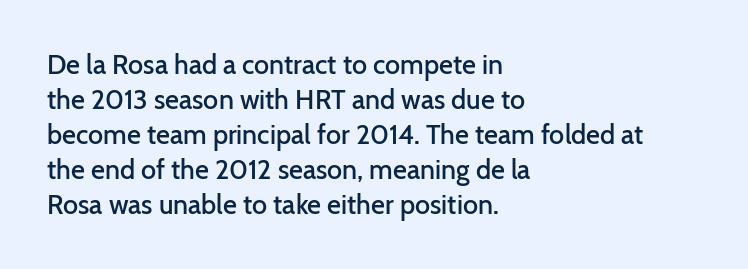
The image shows 27 px text type, upright; set left-aligned, normal line spacing (1.3x), normal letter spacing, not underlined.
